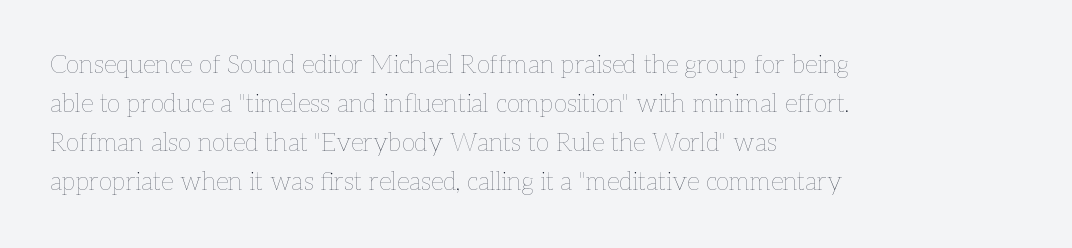
{"italic": "no", "bold": "no", "underline": "no", "align": "left", "line_spacing": "normal", "line_spacing_ratio": 1.56, "letter_spacing": "normal", "letter_spacing_em": 0.0, "glyph_px": 25}
